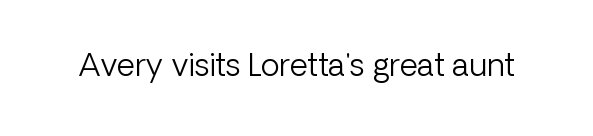
{"serif": "no", "italic": "no", "bold": "no", "weight": "light", "width": "normal", "stroke_contrast": "low", "x_height": "medium", "monospaced": "no", "underline": "no", "letter_spacing": "normal", "letter_spacing_em": 0.0, "glyph_px": 31}
